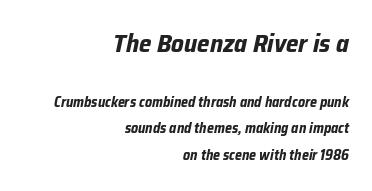
{"italic": "yes", "lean": "right", "slant_degrees": 12, "bold": "yes", "underline": "no", "align": "right", "line_spacing": "loose", "line_spacing_ratio": 1.91, "letter_spacing": "normal", "letter_spacing_em": 0.0, "larger_block": "first", "size_ratio": 1.79, "glyph_px": 25}
